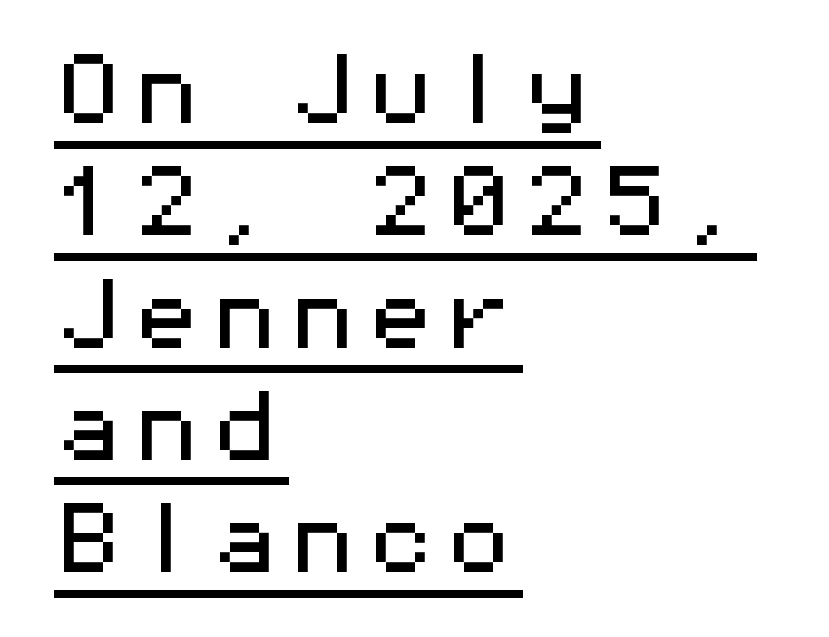
The image shows 78 px wide sans-serif type, upright, monospaced; set left-aligned, normal line spacing (1.44x), normal letter spacing, underlined; medium stroke contrast and a medium x-height.
